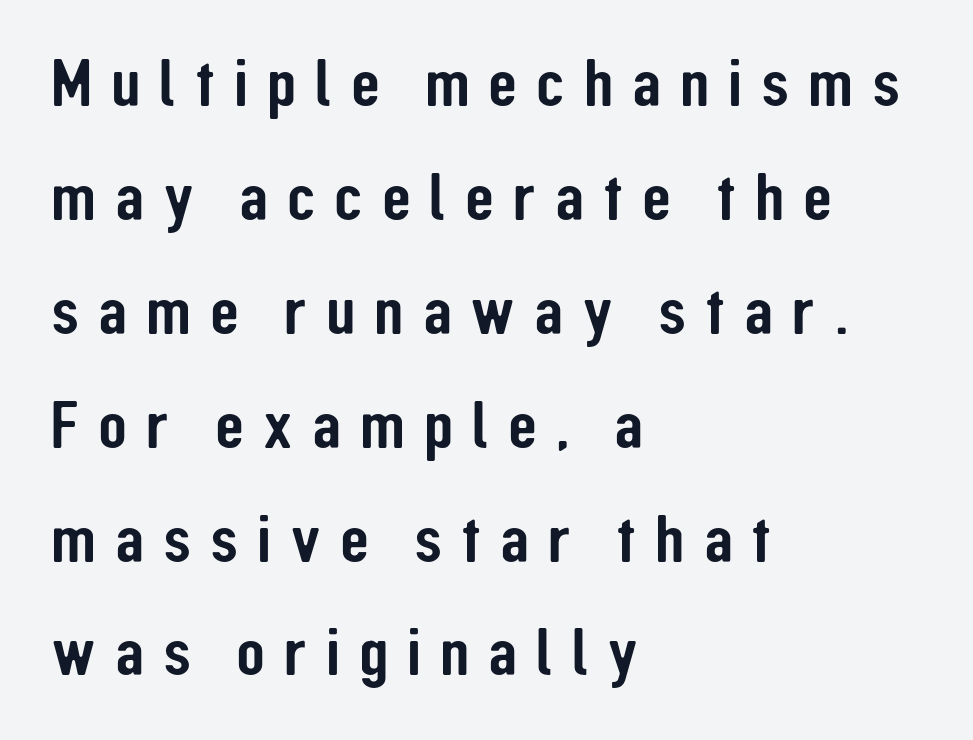
The image shows 67 px condensed sans-serif type, upright; set left-aligned, normal line spacing (1.7x), unusually wide letter spacing (+0.28 em), not underlined; low stroke contrast and a medium x-height.
